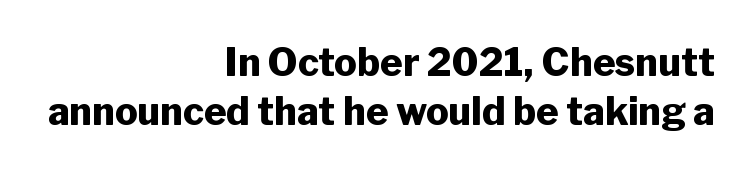
The image shows 38 px heavy sans-serif type, upright; set right-aligned, normal line spacing (1.28x), normal letter spacing, not underlined; low stroke contrast and a medium x-height.
